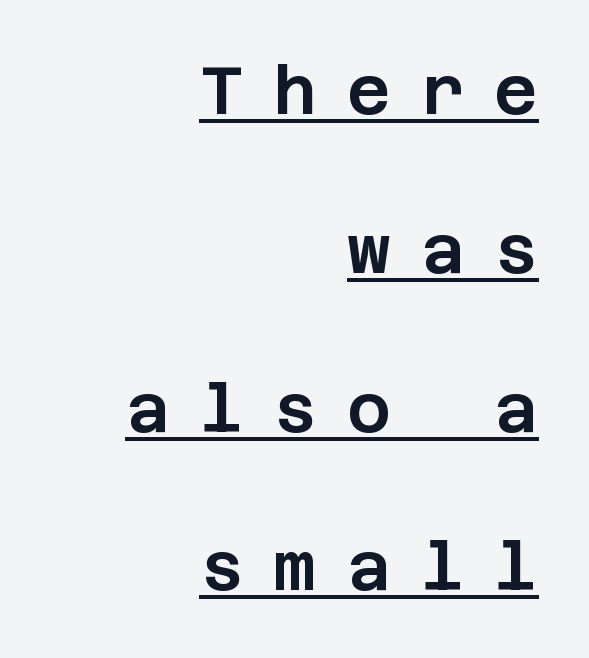
The image shows 67 px sans-serif type, upright; set right-aligned, loose line spacing (2.37x), unusually wide letter spacing (+0.45 em), underlined; low stroke contrast and a large x-height.
